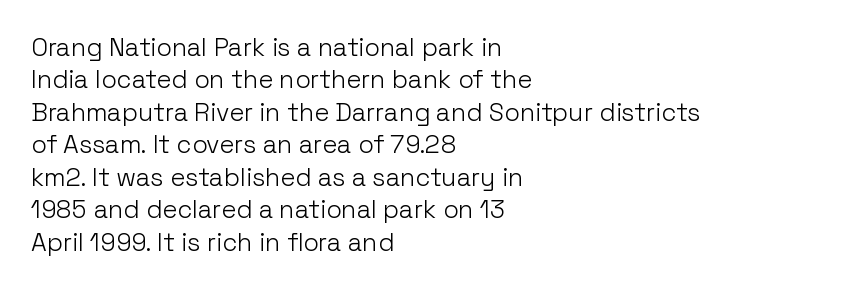
Q: Is the text bold? A: No.
Q: Is the text italic (slanted)? A: No, it is upright.
Q: Is the text underlined? A: No.
Q: How is the paragraph aligned? A: Left-aligned.
Q: Is the spacing between letters normal or unusually wide? A: Normal.
Q: Is the spacing between lines tight, normal or loose? A: Normal.
